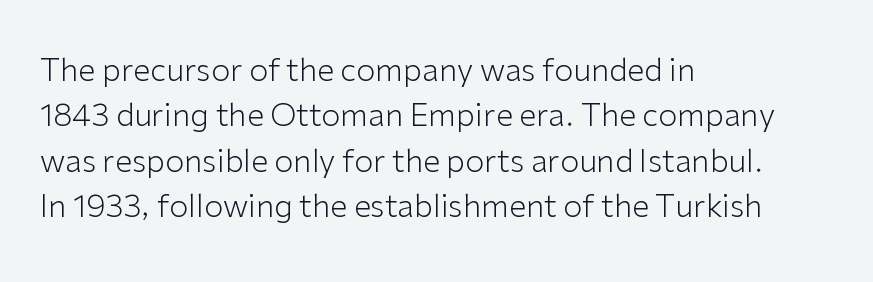
The image shows 31 px light sans-serif type, upright; set left-aligned, normal line spacing (1.46x), normal letter spacing, not underlined; low stroke contrast and a medium x-height.
